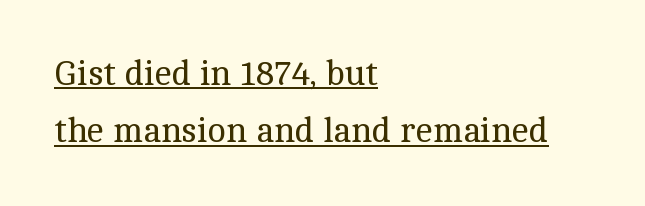
Q: Is the text bold? A: No.
Q: Is the text italic (slanted)? A: No, it is upright.
Q: Is the typeface a serif or a sans-serif typeface? A: Serif.
Q: Is the text underlined? A: Yes.
Q: How is the paragraph aligned? A: Left-aligned.
Q: Is the spacing between letters normal or unusually wide? A: Normal.
Q: Is the spacing between lines tight, normal or loose? A: Normal.
Q: Width (condensed, normal, or wide)? A: Normal.
Q: x-height? A: Medium.
Q: Monospaced? A: No.
